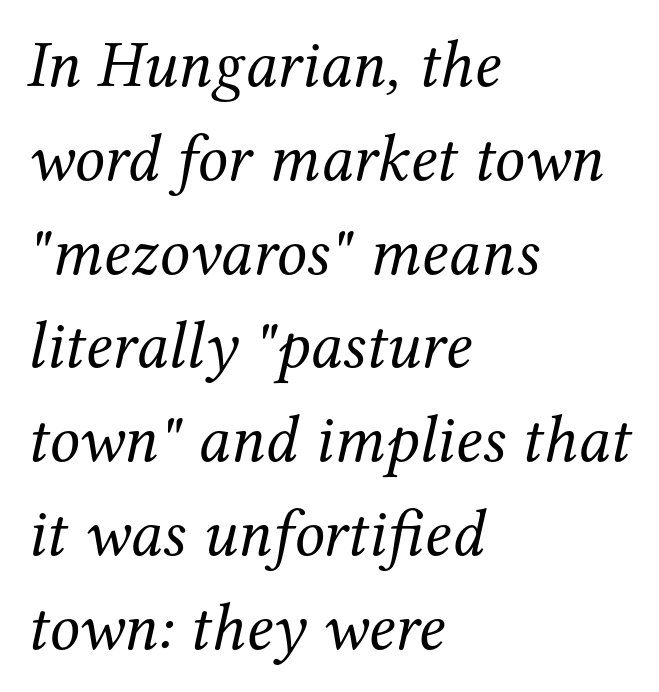
{"serif": "yes", "italic": "yes", "lean": "right", "slant_degrees": 12, "bold": "no", "weight": "regular", "width": "normal", "stroke_contrast": "medium", "x_height": "medium", "monospaced": "no", "underline": "no", "align": "left", "line_spacing": "normal", "line_spacing_ratio": 1.4, "letter_spacing": "normal", "letter_spacing_em": 0.0, "glyph_px": 67}
